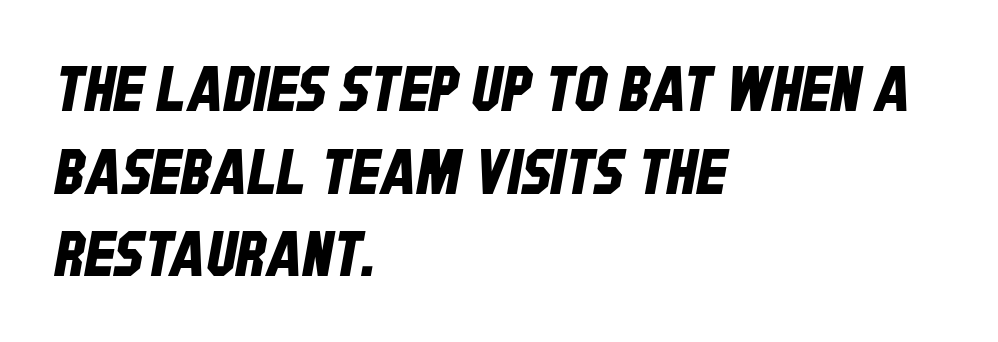
{"serif": "no", "width": "condensed", "stroke_contrast": "low", "x_height": "large", "monospaced": "no", "underline": "no", "align": "left", "line_spacing": "normal", "line_spacing_ratio": 1.31, "letter_spacing": "normal", "letter_spacing_em": 0.0, "glyph_px": 63}
